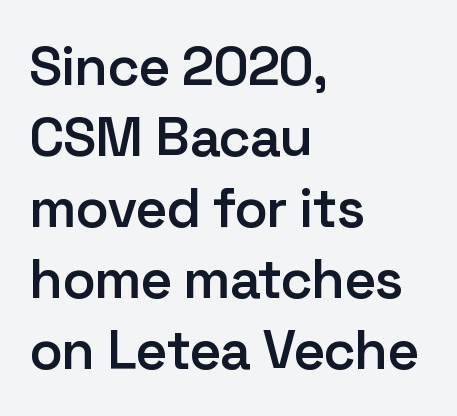
Letter spacing: default. If you measured baseline to baseline, you'd find a middling distance. These lines are set flush left with a ragged right edge. The typesetting leans somewhat heavy: a semibold. Ordinary non-slanted type is in use. The passage shown is not underscored anywhere.
